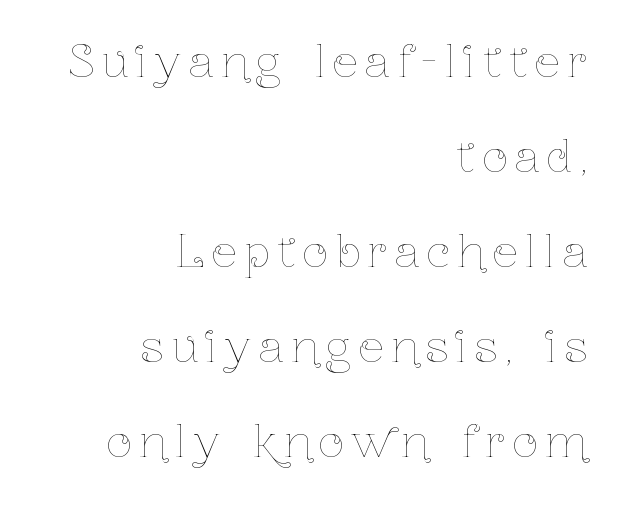
The image shows 44 px thin, condensed type, upright; set right-aligned, loose line spacing (2.16x), not underlined; low stroke contrast and a medium x-height.
